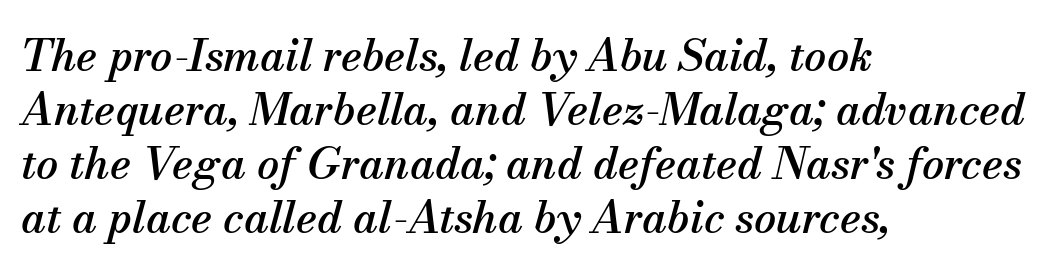
Q: Is the text italic (slanted)? A: Yes, it leans right by about 13 degrees.
Q: Is the typeface a serif or a sans-serif typeface? A: Serif.
Q: Is the text underlined? A: No.
Q: How is the paragraph aligned? A: Left-aligned.
Q: Is the spacing between letters normal or unusually wide? A: Normal.
Q: Width (condensed, normal, or wide)? A: Normal.
Q: Stroke contrast? A: Medium.
Q: x-height? A: Small.
Q: Monospaced? A: No.
